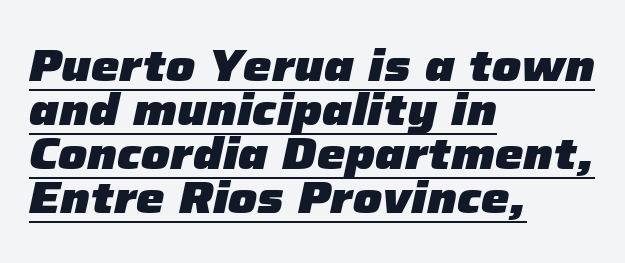
{"italic": "yes", "lean": "right", "slant_degrees": 12, "bold": "yes", "weight": "heavy", "width": "normal", "stroke_contrast": "low", "x_height": "medium", "monospaced": "no", "underline": "yes", "align": "left", "line_spacing": "tight", "line_spacing_ratio": 0.98, "letter_spacing": "normal", "letter_spacing_em": 0.0, "glyph_px": 45}
